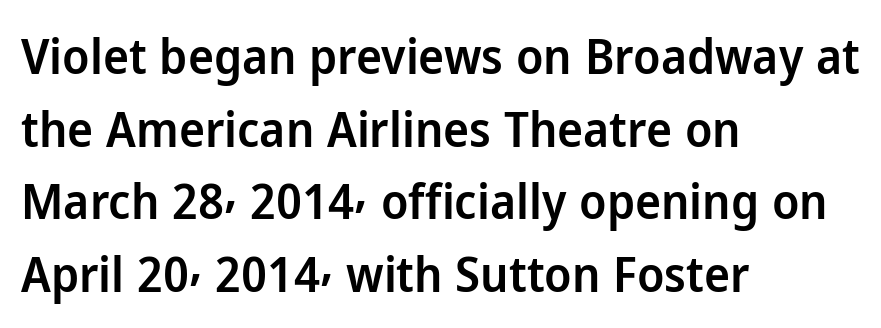
The image shows 49 px semibold sans-serif type, upright; set left-aligned, normal line spacing (1.48x), normal letter spacing, not underlined; low stroke contrast and a medium x-height.
